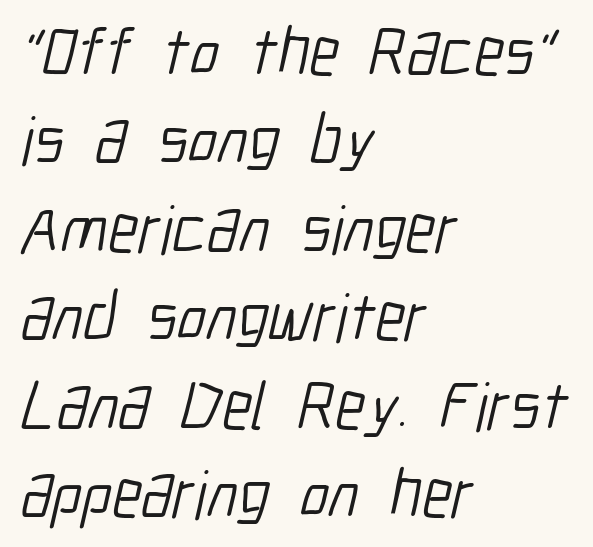
A typesetter would call this leading conventional body-copy spacing. Character widths vary here, with narrow letters taking less room than wide ones. The letterforms sit at book weight or below. A typesetter would call this zero additional tracking. Words float on clear page, feet unadorned.
